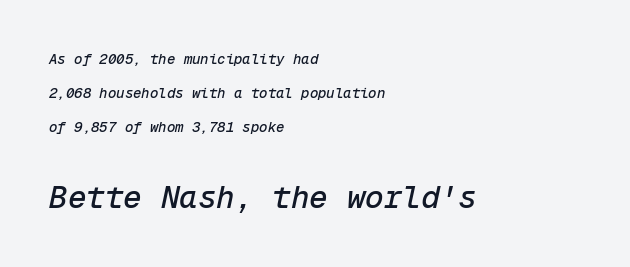
The image shows 31 px text type, italic (leaning right), monospaced; set left-aligned, loose line spacing (2.43x), normal letter spacing, not underlined; the second (bottom) block is 2.21x larger; low stroke contrast and a medium x-height.
